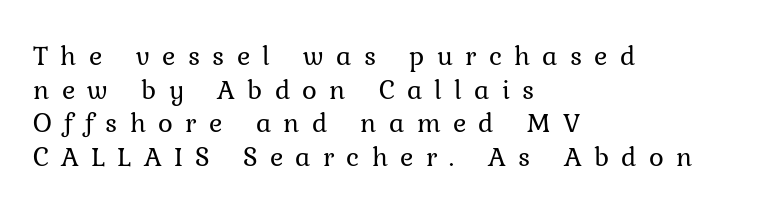
Do the letters lean? They stand straight. Tracking value appears strongly positive — letters spread wide. A student would call this left alignment; a typographer would say flush left, rag right. The typeface has the unassuming heft of standard copy or less.
